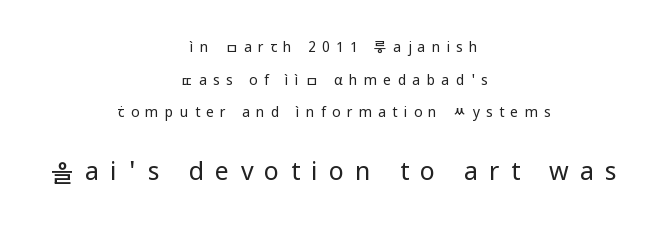
{"italic": "no", "bold": "no", "underline": "no", "align": "center", "line_spacing": "loose", "line_spacing_ratio": 2.33, "letter_spacing": "wide", "letter_spacing_em": 0.45, "larger_block": "second", "size_ratio": 1.79, "glyph_px": 25}
